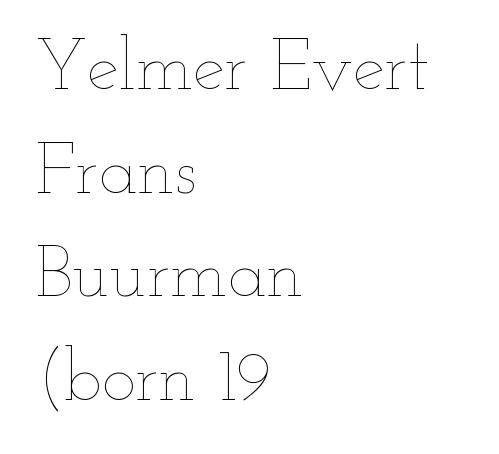
The rendering anchors every line to the left-hand side. Vertical stems look standard width or narrower in stroke. The foot of each line stays bare and open. Students, observe: this is what conventionally led text looks like. If you drew a line through each stem, it would be perfectly vertical. The letters advance in unequal steps, a hallmark of proportional type.
